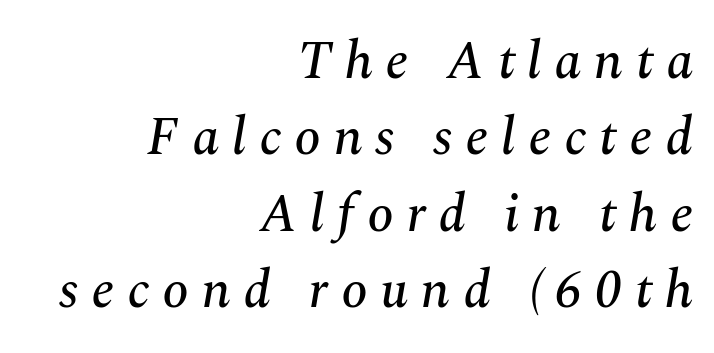
The image shows 53 px serif type, italic (leaning right); set right-aligned, normal line spacing (1.44x), unusually wide letter spacing (+0.24 em), not underlined; medium stroke contrast and a medium x-height.
